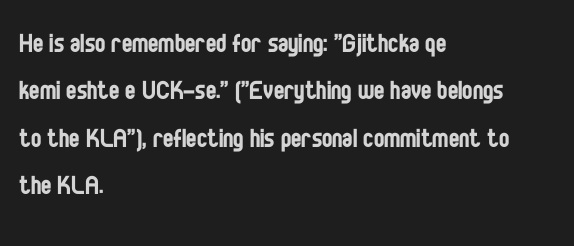
The image shows 31 px regular-weight, condensed sans-serif type, upright; set left-aligned, normal line spacing (1.53x), normal letter spacing, not underlined; low stroke contrast and a large x-height.
